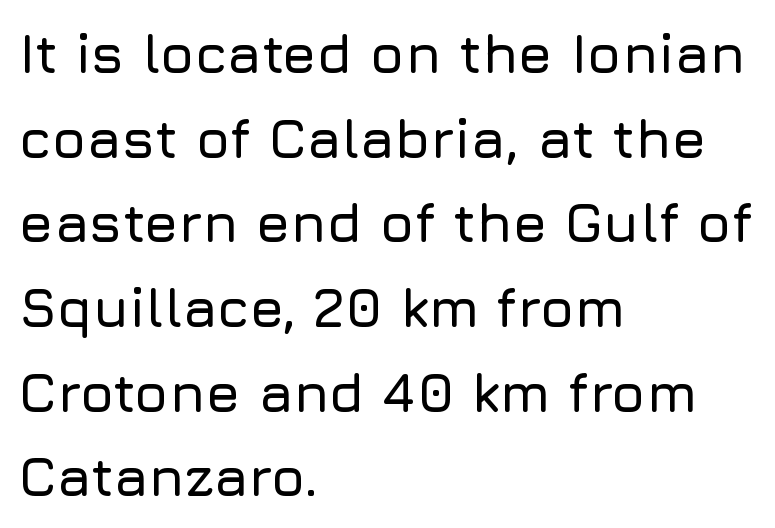
Q: Is the text italic (slanted)? A: No, it is upright.
Q: Is the typeface a serif or a sans-serif typeface? A: Sans-serif.
Q: Is the text underlined? A: No.
Q: How is the paragraph aligned? A: Left-aligned.
Q: Is the spacing between letters normal or unusually wide? A: Normal.
Q: Is the spacing between lines tight, normal or loose? A: Normal.
Q: Width (condensed, normal, or wide)? A: Normal.
Q: Stroke contrast? A: Low.
Q: x-height? A: Medium.
Q: Monospaced? A: No.
